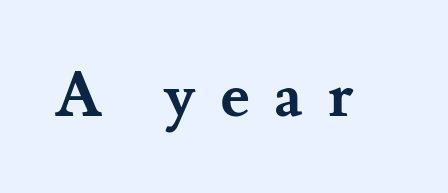
{"serif": "yes", "italic": "no", "bold": "yes", "weight": "semibold", "width": "normal", "stroke_contrast": "medium", "x_height": "small", "monospaced": "no", "underline": "no", "letter_spacing": "wide", "letter_spacing_em": 0.39, "glyph_px": 63}
